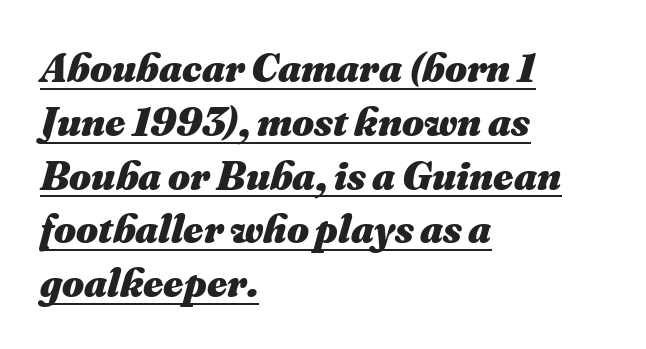
The image shows 42 px heavy type, italic (leaning right); set left-aligned, normal line spacing (1.28x), normal letter spacing, underlined; medium stroke contrast and a small x-height.
